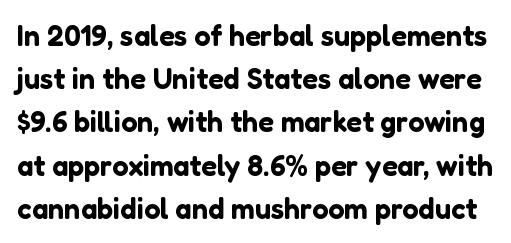
The image shows 29 px sans-serif type, upright; set normal line spacing (1.49x), normal letter spacing, not underlined; low stroke contrast and a medium x-height.
